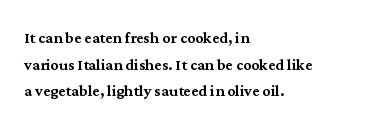
Q: Is the text italic (slanted)? A: No, it is upright.
Q: Is the text underlined? A: No.
Q: How is the paragraph aligned? A: Left-aligned.
Q: Is the spacing between letters normal or unusually wide? A: Normal.
Q: Is the spacing between lines tight, normal or loose? A: Normal.
